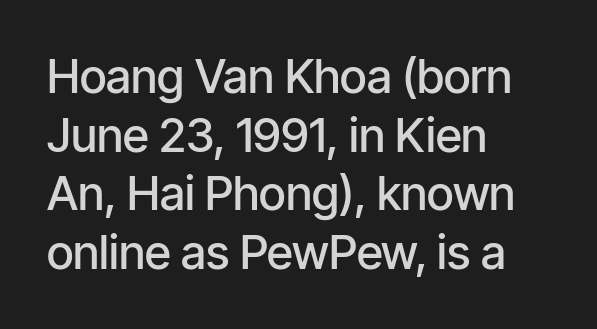
Q: Is the text bold? A: Semi-bold.
Q: Is the text italic (slanted)? A: No, it is upright.
Q: Is the typeface a serif or a sans-serif typeface? A: Sans-serif.
Q: Is the text underlined? A: No.
Q: How is the paragraph aligned? A: Left-aligned.
Q: Is the spacing between letters normal or unusually wide? A: Normal.
Q: Is the spacing between lines tight, normal or loose? A: Normal.
Q: Width (condensed, normal, or wide)? A: Condensed.
Q: Stroke contrast? A: Low.
Q: x-height? A: Medium.
Q: Monospaced? A: No.
